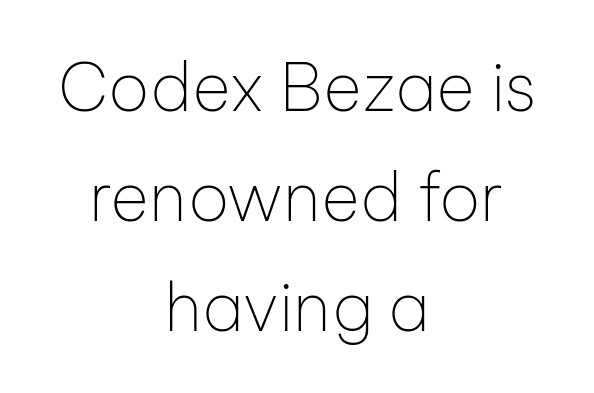
The image shows 67 px thin sans-serif type, upright; set centered, normal line spacing (1.64x), normal letter spacing, not underlined; low stroke contrast and a medium x-height.
